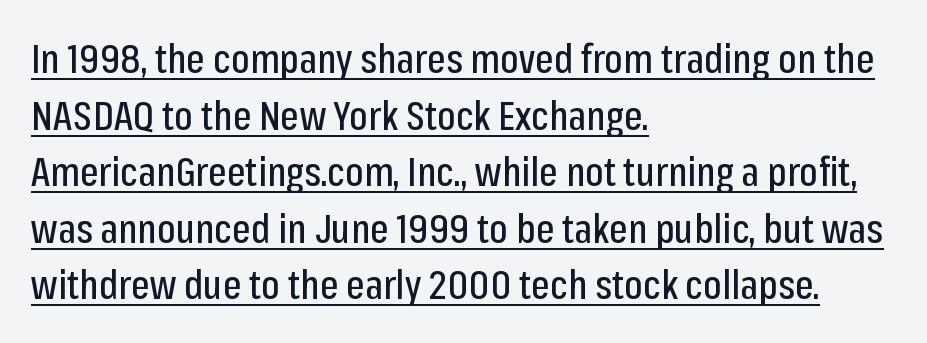
{"serif": "no", "italic": "no", "width": "condensed", "stroke_contrast": "low", "x_height": "medium", "monospaced": "no", "underline": "yes", "align": "left", "line_spacing": "normal", "line_spacing_ratio": 1.45, "letter_spacing": "normal", "letter_spacing_em": 0.0, "glyph_px": 39}
